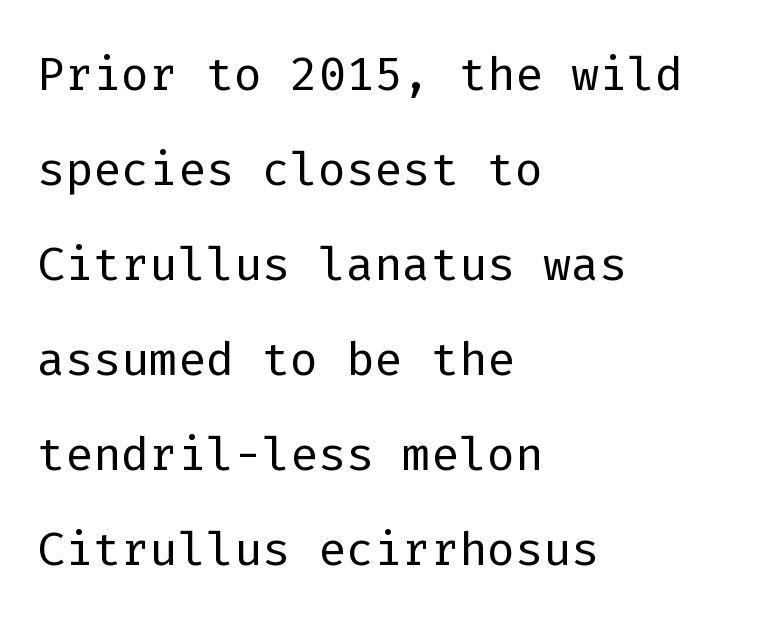
Nothing unusual about the tracking: characters are spaced as the font intends. The rendering uses typewriter-style spacing with identical character cells. The font family rendered here belongs to the sans-serif group. Line beginnings align vertically; line endings do not.
